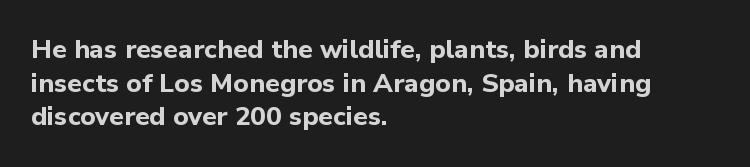
Q: Is the text bold? A: Yes.
Q: Is the text italic (slanted)? A: No, it is upright.
Q: Is the text underlined? A: No.
Q: How is the paragraph aligned? A: Left-aligned.
Q: Is the spacing between letters normal or unusually wide? A: Normal.
Q: Is the spacing between lines tight, normal or loose? A: Normal.
